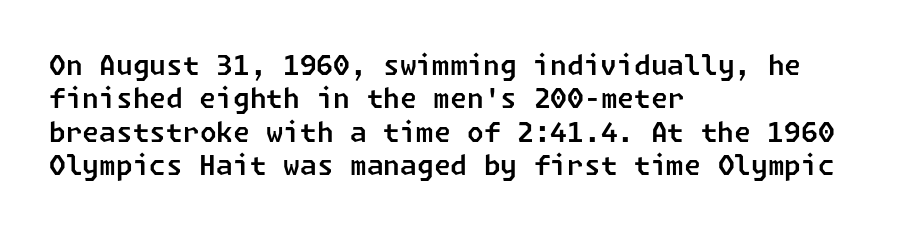
The image shows 27 px text type; set left-aligned, line spacing 1.24x, normal letter spacing, not underlined.
